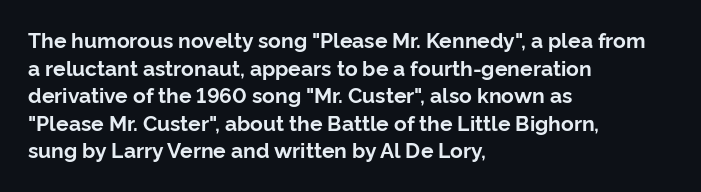
Normally led — the rows are evenly, conventionally spaced. Caption: standard tracking, unaltered. Check the space under the baseline: it is left empty. This sample is left-justified, so line endings fall wherever the words run out. These lines were composed using upright roman letters.
